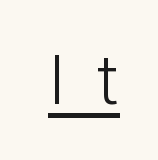
{"serif": "no", "italic": "no", "bold": "no", "weight": "light", "width": "normal", "stroke_contrast": "low", "x_height": "medium", "monospaced": "no", "underline": "yes", "letter_spacing": "wide", "letter_spacing_em": 0.44, "glyph_px": 69}
